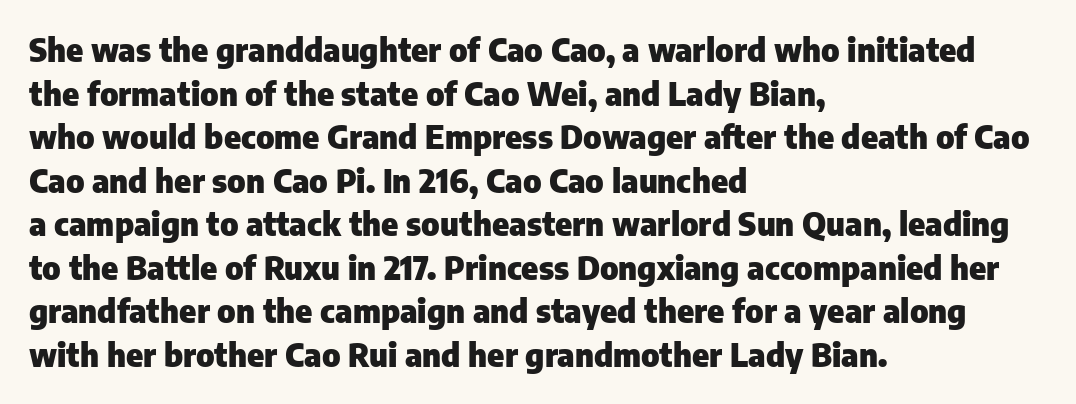
Spacing between characters is what you'd get straight out of the box. Notice how descenders clear the ascenders below comfortably — that's standard leading. The passage shown is emphatically bold. The face used here is proportionally spaced, like ordinary book or web type.
